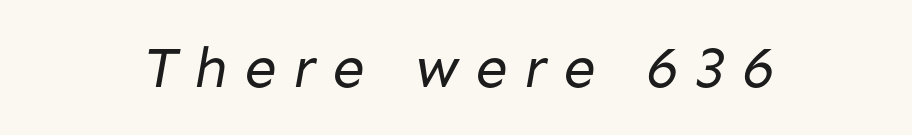
The image shows 58 px regular-weight sans-serif type; set centered, unusually wide letter spacing (+0.29 em), not underlined; low stroke contrast and a medium x-height.
